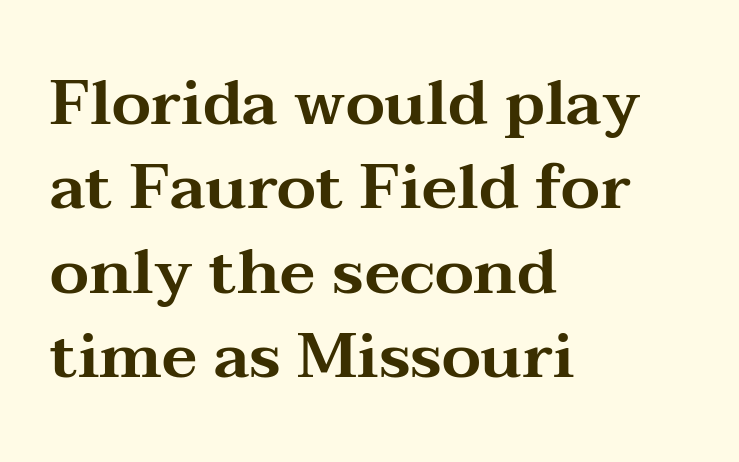
Vertically, the passage feels balanced, rows spaced as you'd expect. Note the varied advance widths — an 'i' is clearly narrower than an 'm'. Unlike a clean sans, this face finishes its strokes with serifs. Is there any slant? The stems are plumb. The zone under the glyphs is completely vacant. Alignment: flush left.
